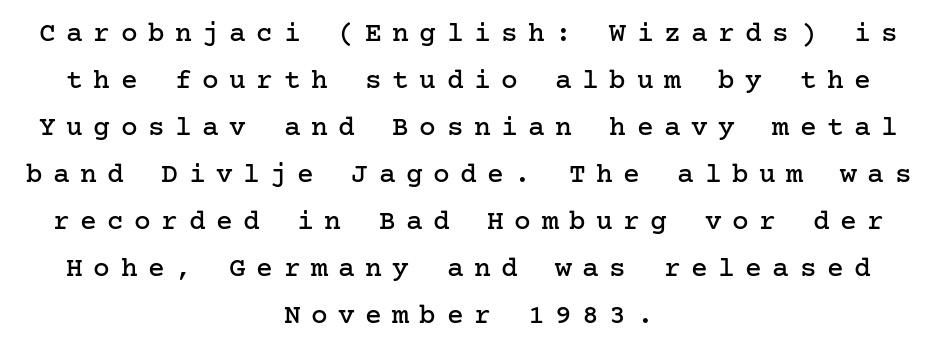
The image shows 28 px serif type, upright; set centered, normal line spacing (1.68x), unusually wide letter spacing (+0.37 em), not underlined; low stroke contrast and a medium x-height.
